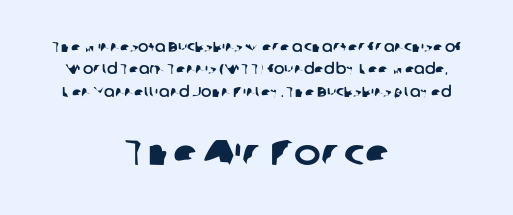
Q: Is the typeface a serif or a sans-serif typeface? A: Sans-serif.
Q: Is the text underlined? A: No.
Q: How is the paragraph aligned? A: Centered.
Q: Is the spacing between letters normal or unusually wide? A: Normal.
Q: Is the spacing between lines tight, normal or loose? A: Normal.
Q: Which block of text is set in a larger size, the first (top) or the second (bottom)? A: The second (bottom) one.
Q: Width (condensed, normal, or wide)? A: Normal.
Q: Stroke contrast? A: Low.
Q: x-height? A: Medium.
Q: Monospaced? A: No.
